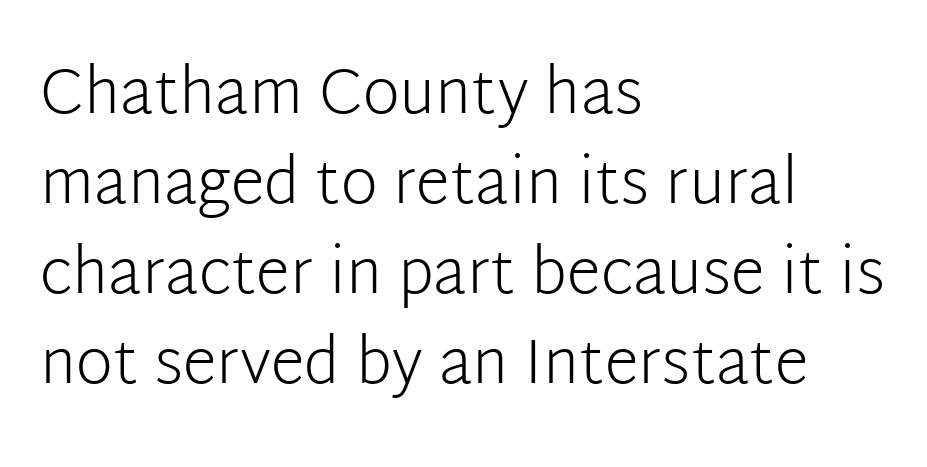
The image shows 63 px light sans-serif type, upright; set left-aligned, normal line spacing (1.43x), normal letter spacing, not underlined; low stroke contrast and a medium x-height.
